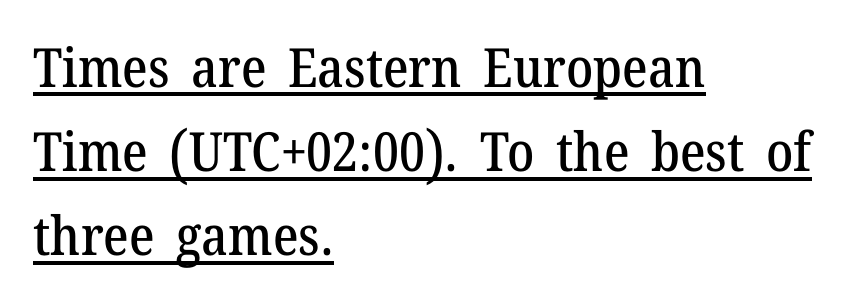
The line-height multiplier appears to be the usual default. Typographically, this falls in the serif category. This sample is left-justified, so line endings fall wherever the words run out. The rendering uses natural spacing where letterforms have individual widths. These characters rest on top of a visible drawn line.
